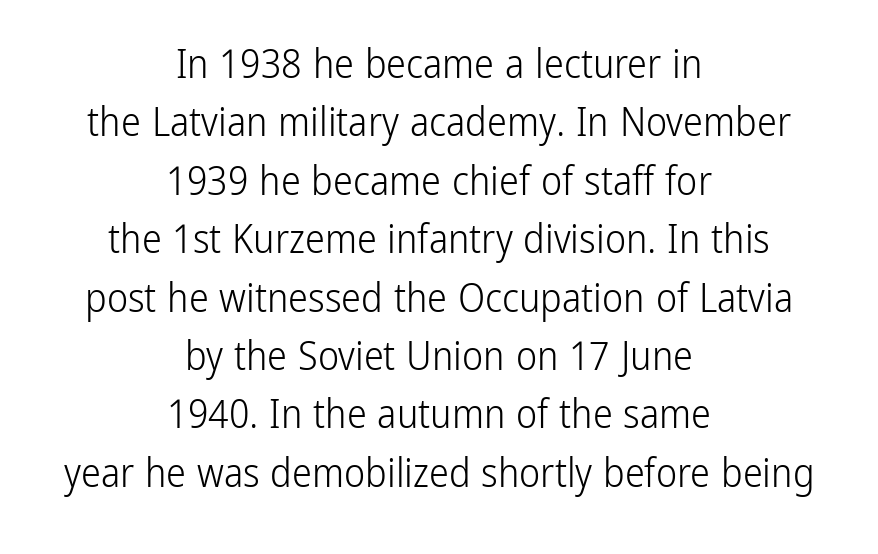
{"serif": "no", "italic": "no", "bold": "no", "weight": "light", "width": "condensed", "stroke_contrast": "low", "x_height": "medium", "monospaced": "no", "underline": "no", "align": "center", "line_spacing": "normal", "line_spacing_ratio": 1.46, "letter_spacing": "normal", "letter_spacing_em": 0.0, "glyph_px": 40}
